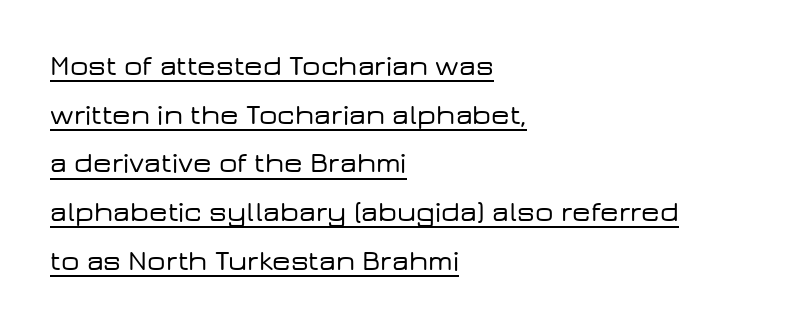
Q: Is the text italic (slanted)? A: No, it is upright.
Q: Is the typeface a serif or a sans-serif typeface? A: Sans-serif.
Q: Is the text underlined? A: Yes.
Q: How is the paragraph aligned? A: Left-aligned.
Q: Is the spacing between letters normal or unusually wide? A: Normal.
Q: Is the spacing between lines tight, normal or loose? A: Normal.
Q: Width (condensed, normal, or wide)? A: Wide.
Q: Stroke contrast? A: Low.
Q: x-height? A: Medium.
Q: Monospaced? A: No.
